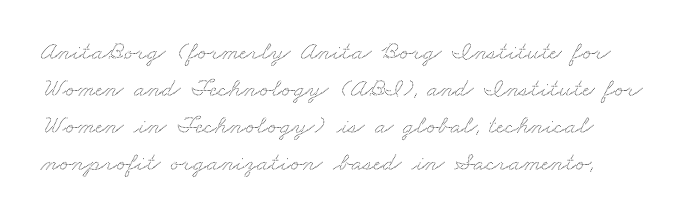
The image shows 26 px text type; set normal line spacing (1.42x), normal letter spacing, not underlined.
